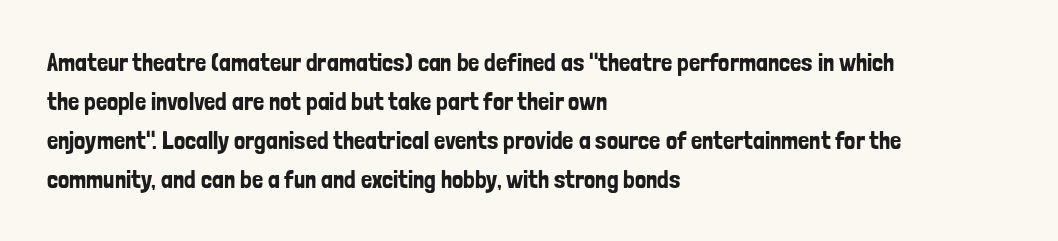
The horizontal fit of the characters is conventional and even. The passage shown stacks its lines at a standard gap. The letters stand straight up with perfectly vertical stems. Descender tails drop into unmarked territory. Is the block centered? No — it sits flush against the left margin.
